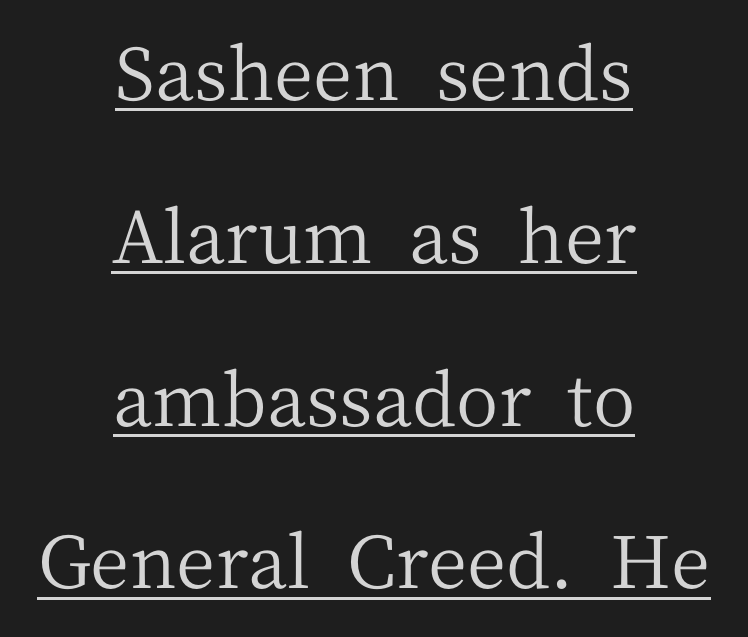
This sample has the flowing, uneven cadence of proportional lettering. The letters carry serifs — small finishing strokes at the ends of their stems. Airy leading. A roman cut, with each character standing at attention. This sample is center-justified, so both line endings float freely.
